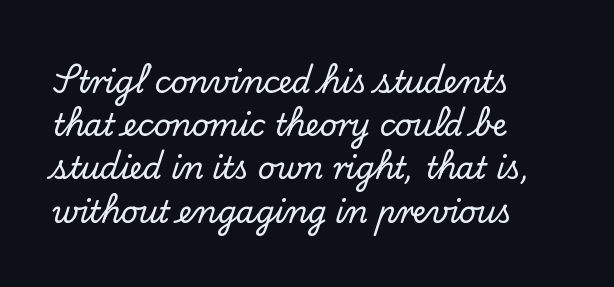
Is this a fixed-width face? No — the glyphs have proportional, varying widths. The zone under the glyphs is completely vacant. The type is set solid horizontally, with unmodified tracking. The text block is weighted toward the left margin, trailing off unevenly rightward. The face used here is seriffed, in the tradition of book romans.
